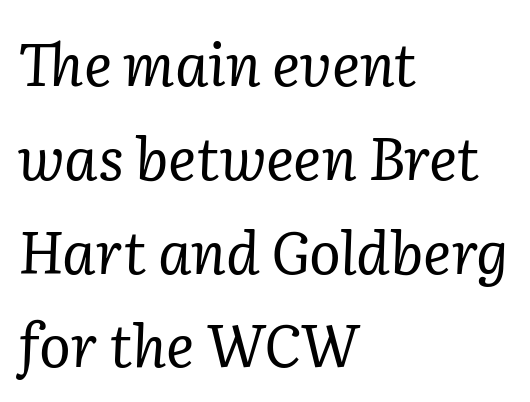
The image shows 59 px regular-weight serif type, italic (leaning right); set left-aligned, normal line spacing (1.59x), normal letter spacing, not underlined; low stroke contrast and a medium x-height.
